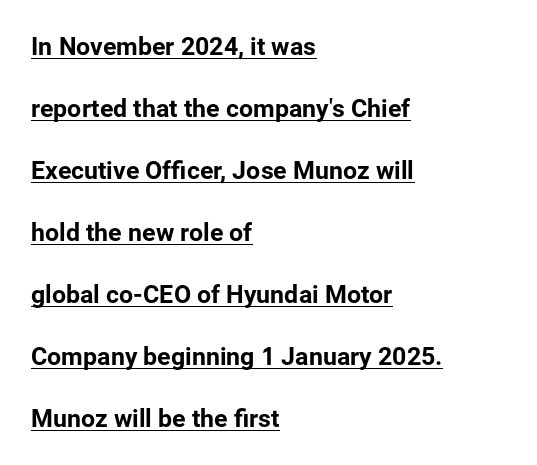
Successive baselines arrive slowly, with a big drop between each. Which margin do the lines hug? The left one — the right edge is uneven. A typographer would call this underscored text. The font's upright variant was chosen for this text. The face used here is rendered with its standard letterfit.
